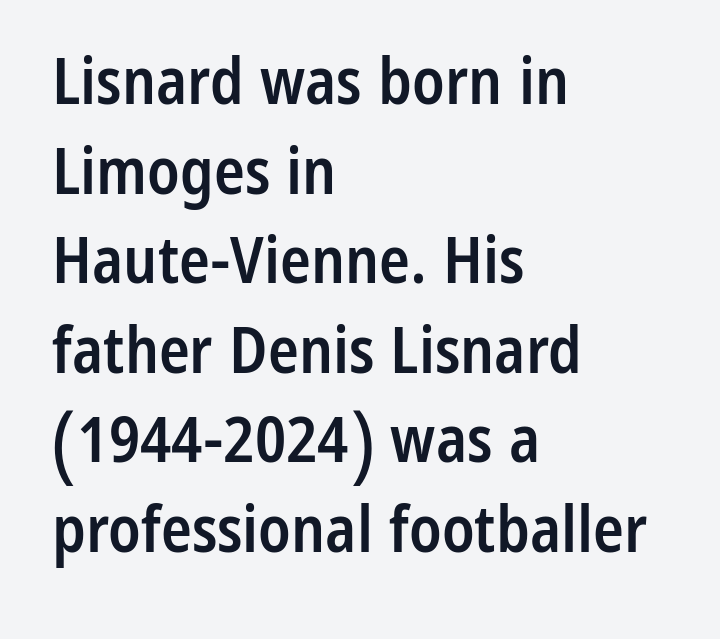
Only glyphs here, with clear space below each row. Weight check: semibold — heavier than regular, not quite bold. Grotesque or geometric, the face here clearly has no serifs. Each line starts at the same left margin while the right side varies.
